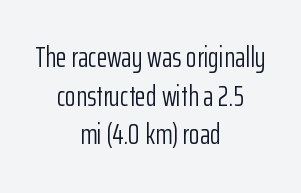
The image shows 28 px light, condensed sans-serif type, upright; set centered, normal line spacing (1.38x), normal letter spacing, not underlined; low stroke contrast and a medium x-height.
